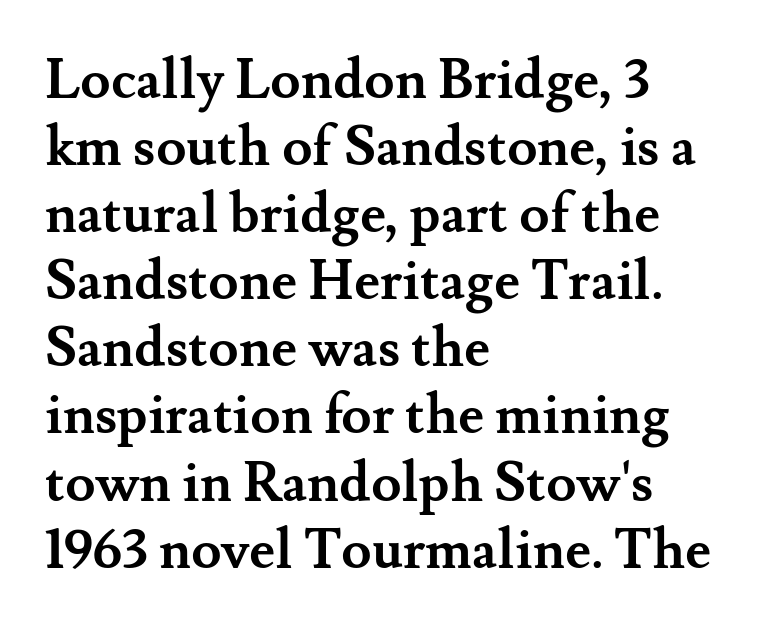
{"serif": "yes", "italic": "no", "bold": "yes", "weight": "semibold", "width": "normal", "stroke_contrast": "medium", "x_height": "small", "monospaced": "no", "underline": "no", "align": "left", "line_spacing_ratio": 1.22, "letter_spacing": "normal", "letter_spacing_em": 0.0, "glyph_px": 55}
